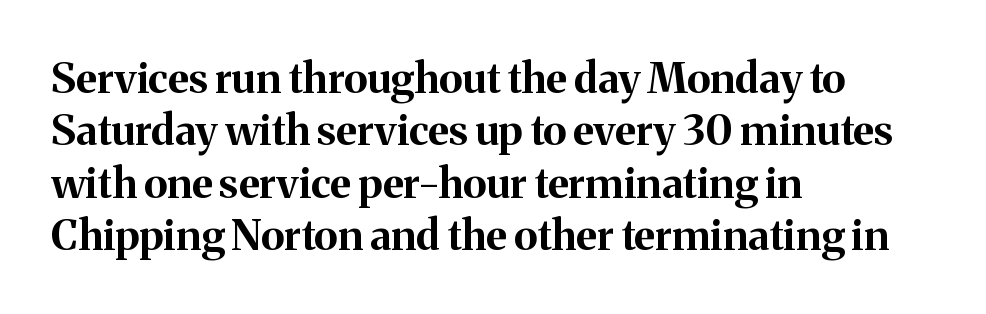
The rendering uses natural spacing where letterforms have individual widths. On the weight axis this lands at bold, roughly 700. Reading down the block, your eye returns to a fixed left position each line. Words float on clear page, feet unadorned. Does the type have serifs? Yes, each stem ends in a small foot. Designer's note — italics off, roman on.
